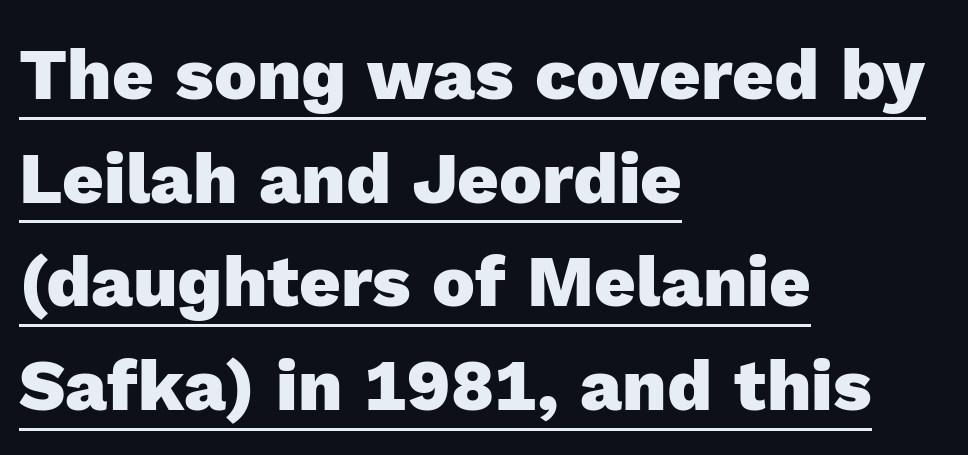
{"serif": "no", "italic": "no", "bold": "yes", "weight": "heavy", "width": "normal", "x_height": "medium", "monospaced": "no", "underline": "yes", "align": "left", "line_spacing": "normal", "line_spacing_ratio": 1.44, "letter_spacing": "normal", "letter_spacing_em": 0.0, "glyph_px": 72}
